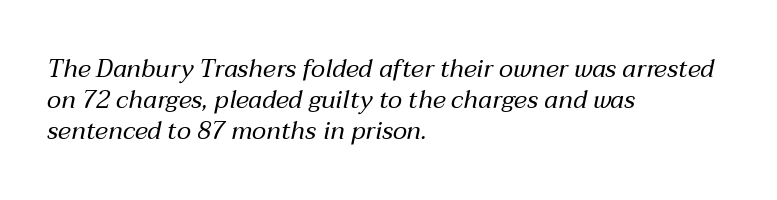
The passage is arranged the way most books set body copy — flush left. The gaps between neighbouring characters are ordinary and unremarkable. Slanted lettering throughout. The strokes carry an ordinary text weight at most.
